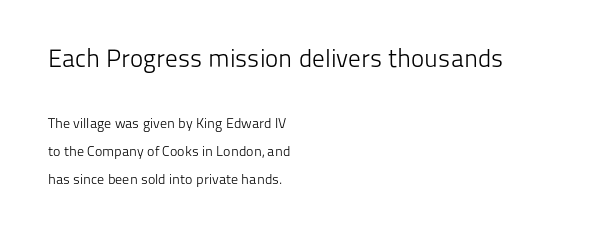
{"italic": "no", "bold": "no", "underline": "no", "align": "left", "line_spacing": "loose", "line_spacing_ratio": 1.98, "letter_spacing": "normal", "letter_spacing_em": 0.0, "larger_block": "first", "size_ratio": 1.79, "glyph_px": 25}
